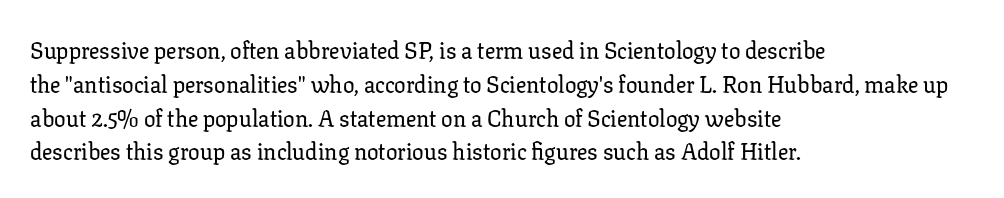
Left-aligned paragraph, ragged on the right. Compared with typical body copy, the letter spacing here is the same. A roman cut, with each character standing at attention. Baseline-to-baseline distance is the conventional proportion of letter height. The string is rendered with underlining switched off.
